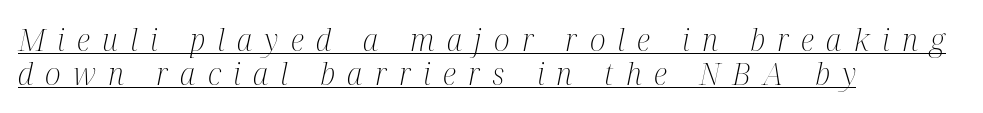
A student would call this left alignment; a typographer would say flush left, rag right. Has an underline been added? It has. The letters advance in unequal steps, a hallmark of proportional type. Interline gaps are noticeably narrow in this sample.
